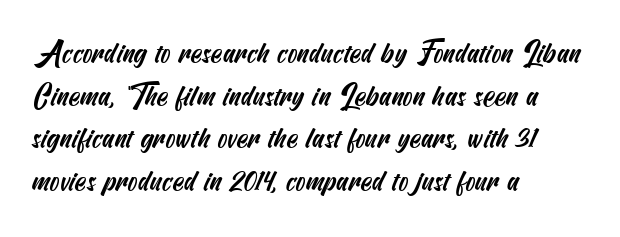
Q: Is the typeface a serif or a sans-serif typeface? A: Sans-serif.
Q: Is the text underlined? A: No.
Q: How is the paragraph aligned? A: Left-aligned.
Q: Is the spacing between letters normal or unusually wide? A: Normal.
Q: Is the spacing between lines tight, normal or loose? A: Normal.
Q: Width (condensed, normal, or wide)? A: Condensed.
Q: Stroke contrast? A: Medium.
Q: x-height? A: Small.
